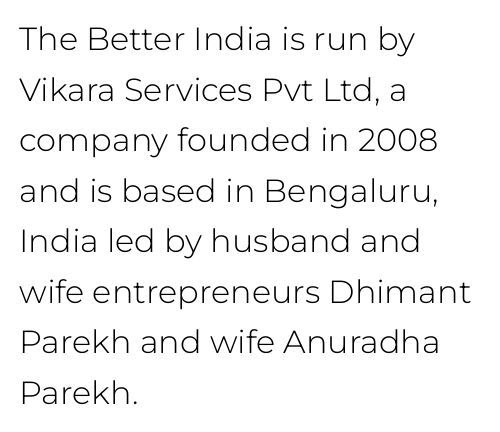
{"serif": "no", "italic": "no", "bold": "no", "weight": "light", "width": "normal", "stroke_contrast": "low", "x_height": "medium", "monospaced": "no", "underline": "no", "align": "left", "line_spacing": "normal", "line_spacing_ratio": 1.58, "letter_spacing": "normal", "letter_spacing_em": 0.0, "glyph_px": 32}
